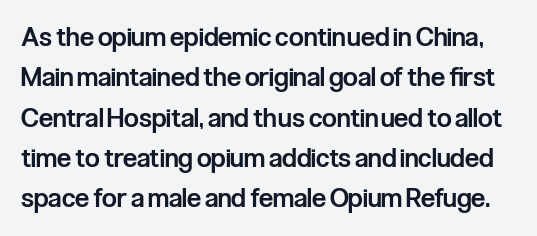
{"italic": "no", "bold": "semi", "underline": "no", "line_spacing": "normal", "line_spacing_ratio": 1.55, "letter_spacing": "normal", "letter_spacing_em": 0.0, "glyph_px": 26}
